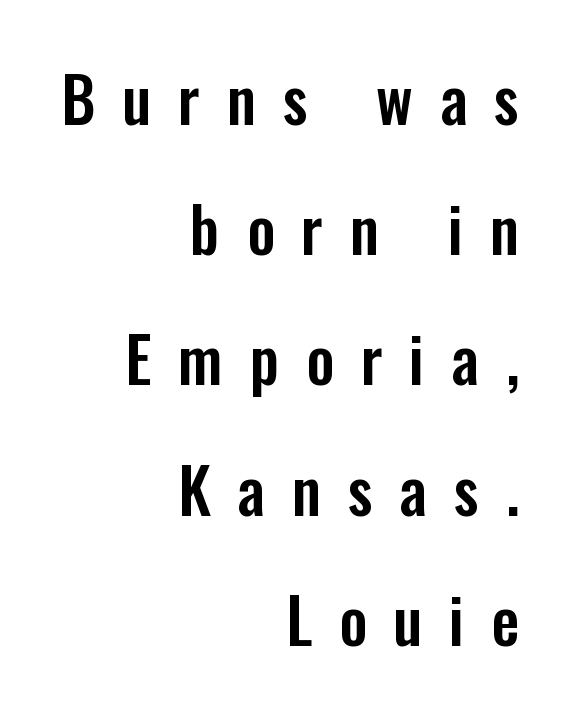
{"serif": "no", "italic": "no", "width": "condensed", "stroke_contrast": "low", "x_height": "medium", "monospaced": "no", "underline": "no", "align": "right", "line_spacing": "loose", "line_spacing_ratio": 2.1, "letter_spacing": "wide", "letter_spacing_em": 0.43, "glyph_px": 62}
